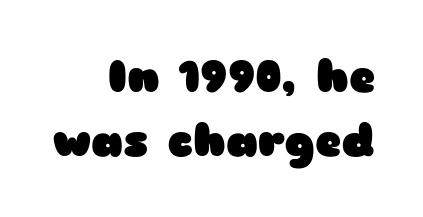
{"serif": "no", "italic": "no", "bold": "yes", "weight": "heavy", "width": "wide", "stroke_contrast": "low", "x_height": "medium", "monospaced": "no", "underline": "no", "align": "right", "line_spacing": "normal", "line_spacing_ratio": 1.42, "letter_spacing": "normal", "letter_spacing_em": 0.0, "glyph_px": 45}
